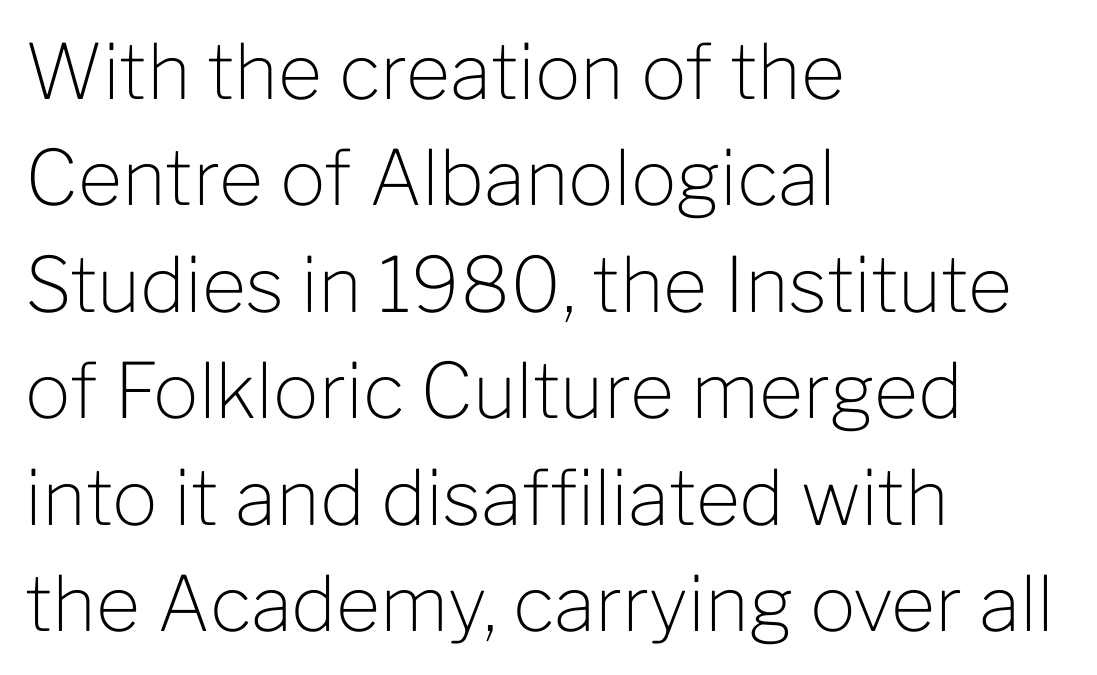
The image shows 76 px light sans-serif type, upright; set left-aligned, normal line spacing (1.4x), normal letter spacing, not underlined; low stroke contrast and a medium x-height.
